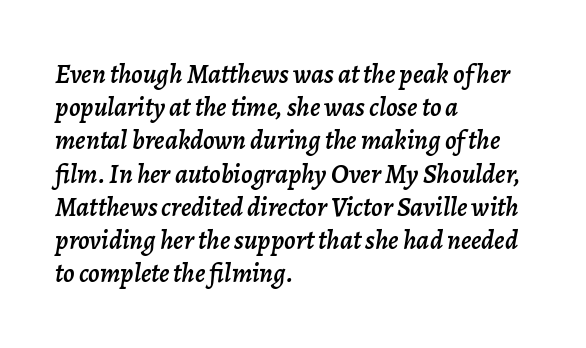
The paragraph has a hard left edge and a soft right edge. Beneath every word, the page is bare. No extra tracking has been applied to these lines. The rendering applies a slant to the glyphs.
